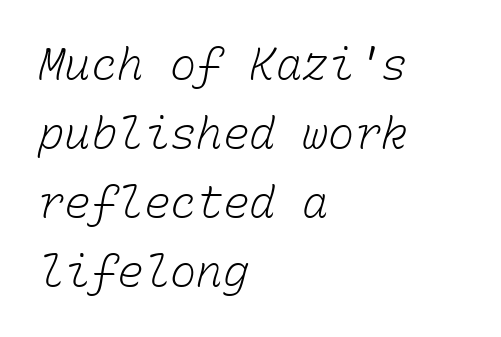
{"bold": "no", "weight": "light", "width": "normal", "stroke_contrast": "low", "x_height": "medium", "monospaced": "yes", "underline": "no", "align": "left", "line_spacing": "normal", "line_spacing_ratio": 1.57, "letter_spacing": "normal", "letter_spacing_em": 0.0, "glyph_px": 44}
